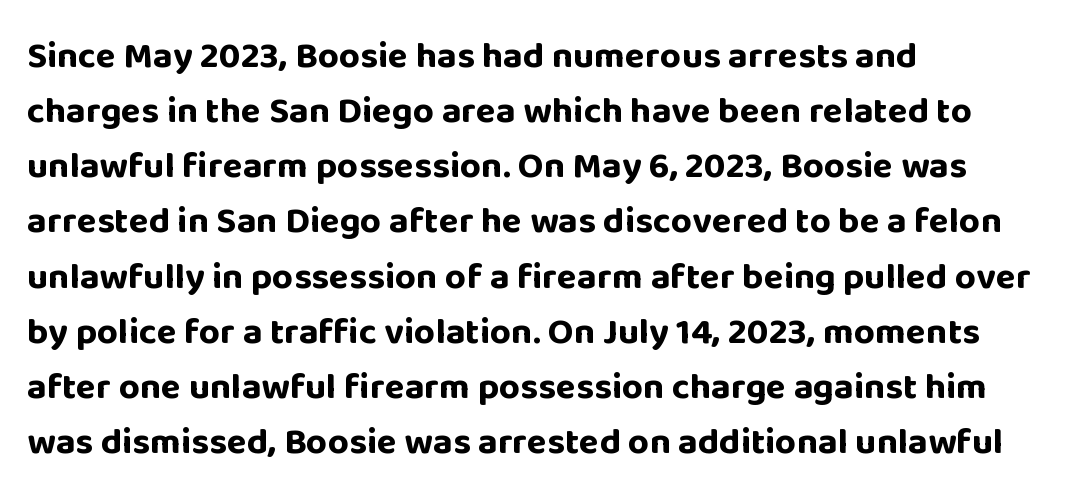
The image shows 37 px bold sans-serif type, upright; set left-aligned, normal line spacing (1.49x), normal letter spacing, not underlined; low stroke contrast and a large x-height.
